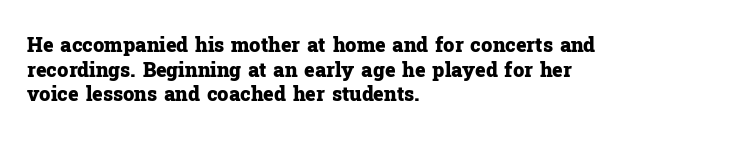
The image shows 20 px bold type, upright; set left-aligned, line spacing 1.23x, normal letter spacing, not underlined.
